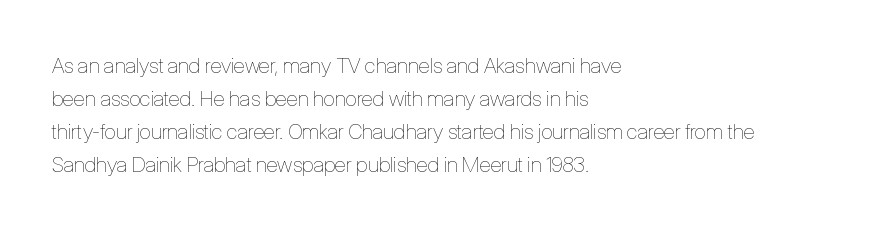
No italicization has been applied; the sample stays upright. This rendering features lettering with no underline. Summary of weight: not heavy and not bold. The typesetter chose a ragged-right arrangement here. The vertical gap from one line to the next is medium.
